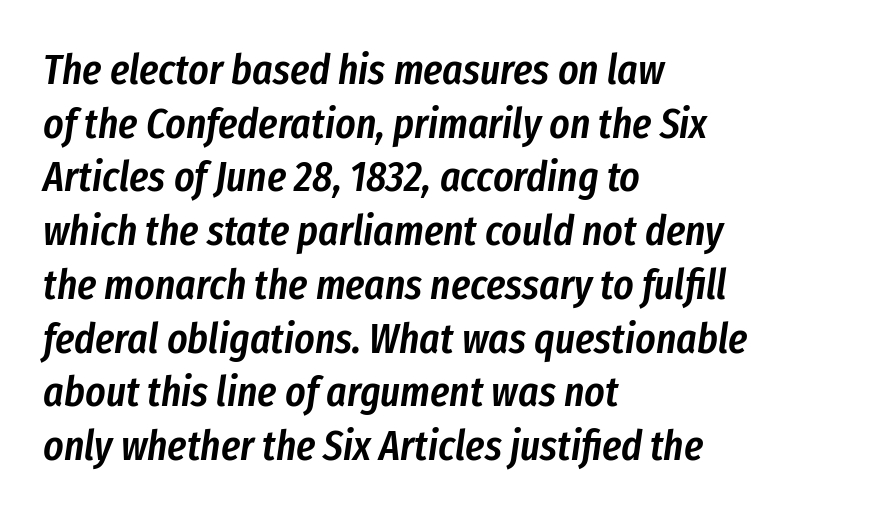
The image shows 43 px semibold, condensed type, italic (leaning right); set left-aligned, normal line spacing (1.25x), normal letter spacing, not underlined; low stroke contrast and a medium x-height.
